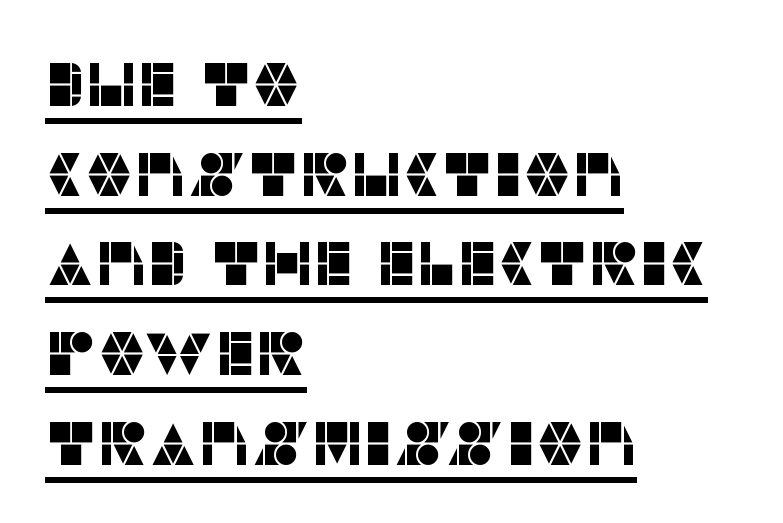
Tracking here is standard; glyphs follow each other at the usual distance. Nothing sits at the stroke ends, so this counts as sans-serif. The rendering anchors every line to the left-hand side. Rows of type keep a routine distance in the vertical direction. The rendering uses the underline text-decoration.
